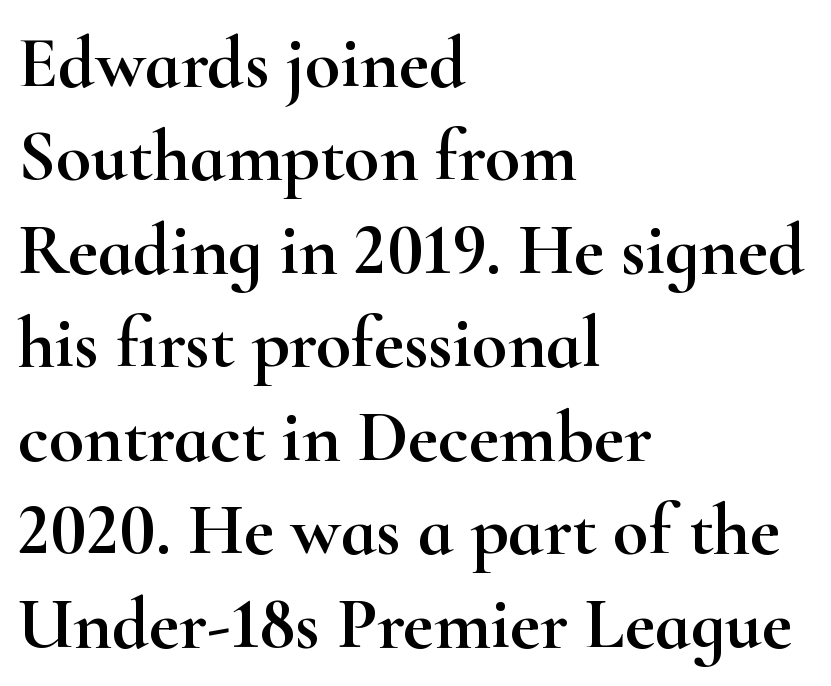
Q: Is the text italic (slanted)? A: No, it is upright.
Q: Is the typeface a serif or a sans-serif typeface? A: Serif.
Q: Is the text underlined? A: No.
Q: How is the paragraph aligned? A: Left-aligned.
Q: Is the spacing between letters normal or unusually wide? A: Normal.
Q: Is the spacing between lines tight, normal or loose? A: Normal.
Q: Width (condensed, normal, or wide)? A: Wide.
Q: Stroke contrast? A: High.
Q: x-height? A: Small.
Q: Monospaced? A: No.
